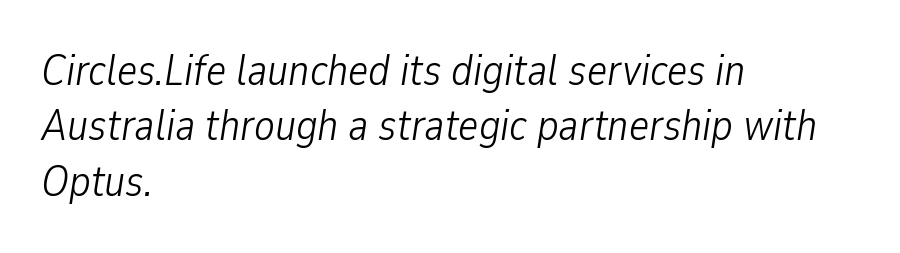
{"italic": "yes", "lean": "right", "slant_degrees": 9, "bold": "no", "weight": "light", "width": "condensed", "stroke_contrast": "low", "x_height": "medium", "monospaced": "no", "underline": "no", "align": "left", "line_spacing": "normal", "line_spacing_ratio": 1.29, "letter_spacing": "normal", "letter_spacing_em": 0.0, "glyph_px": 43}
